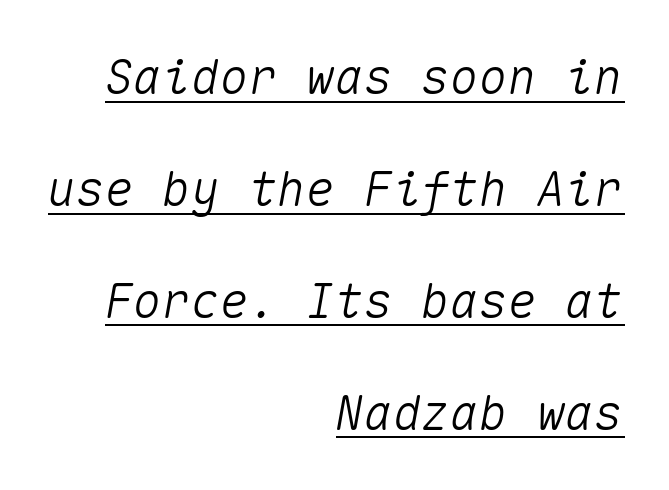
The image shows 48 px text type, italic (leaning right), monospaced; set right-aligned, loose line spacing (2.33x), normal letter spacing, underlined; medium stroke contrast and a medium x-height.
